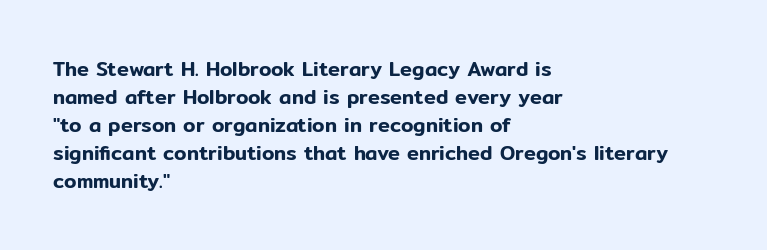
Q: Is the text italic (slanted)? A: No, it is upright.
Q: Is the text underlined? A: No.
Q: How is the paragraph aligned? A: Left-aligned.
Q: Is the spacing between letters normal or unusually wide? A: Normal.
Q: Is the spacing between lines tight, normal or loose? A: Normal.
